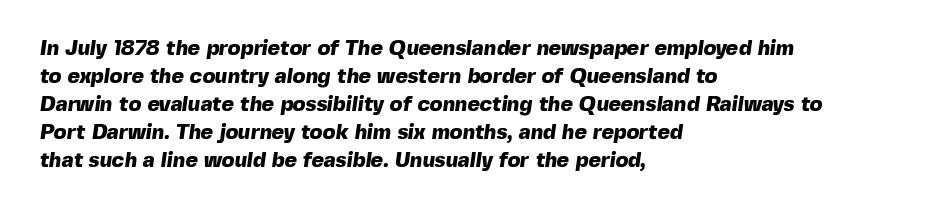
The image shows 21 px bold type; set left-aligned, normal line spacing (1.33x), normal letter spacing, not underlined.
